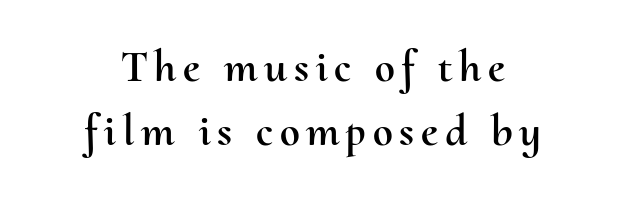
The image shows 45 px text type, upright; set centered, normal line spacing (1.43x), not underlined; medium stroke contrast and a small x-height.
